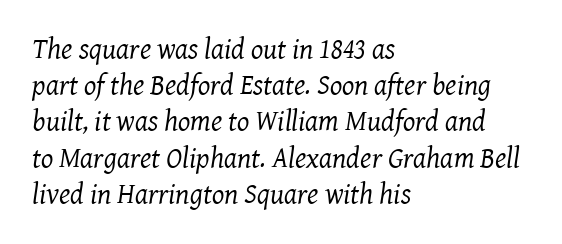
The passage shown is not underscored anywhere. A light-to-regular cut is what we see here. This sample uses plain, unmodified letter spacing. Is the block centered? No — it sits flush against the left margin. Interline gaps are of average width in this sample. Varying glyph widths throughout — classic text-font behaviour.
